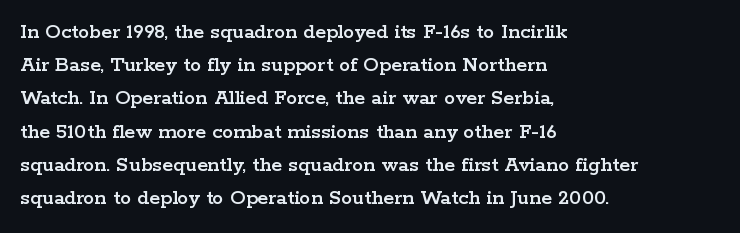
{"italic": "no", "underline": "no", "align": "left", "line_spacing": "normal", "line_spacing_ratio": 1.51, "letter_spacing": "normal", "letter_spacing_em": 0.0, "glyph_px": 22}
